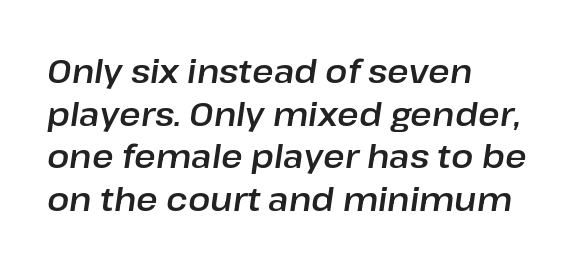
{"italic": "yes", "lean": "right", "slant_degrees": 8, "width": "normal", "stroke_contrast": "low", "x_height": "medium", "monospaced": "no", "underline": "no", "align": "left", "line_spacing": "normal", "line_spacing_ratio": 1.29, "letter_spacing": "normal", "letter_spacing_em": 0.0, "glyph_px": 33}
